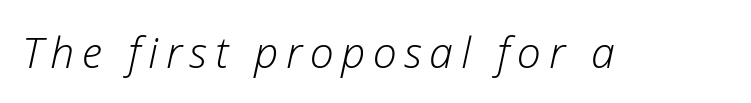
Q: Is the text bold? A: No.
Q: Is the text italic (slanted)? A: Yes, it leans right by about 12 degrees.
Q: Is the text underlined? A: No.
Q: Width (condensed, normal, or wide)? A: Normal.
Q: Stroke contrast? A: Low.
Q: x-height? A: Medium.
Q: Monospaced? A: No.
